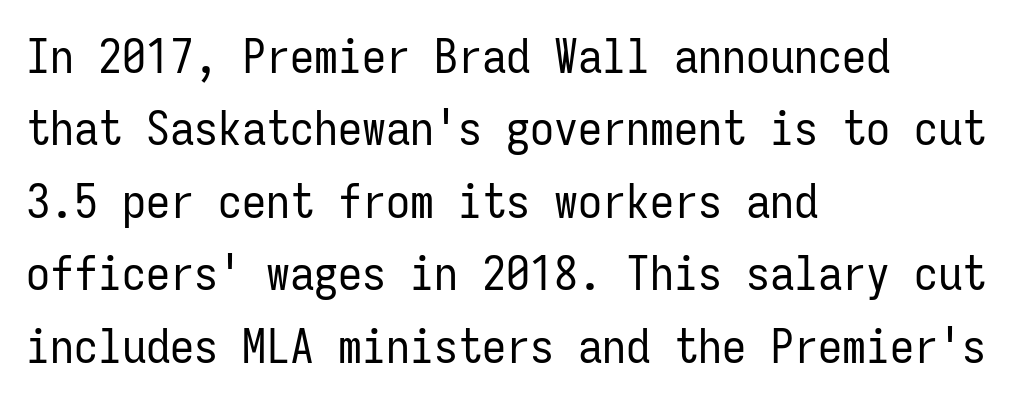
Q: Is the text bold? A: No.
Q: Is the text italic (slanted)? A: No, it is upright.
Q: Is the typeface a serif or a sans-serif typeface? A: Sans-serif.
Q: Is the text underlined? A: No.
Q: How is the paragraph aligned? A: Left-aligned.
Q: Is the spacing between letters normal or unusually wide? A: Normal.
Q: Is the spacing between lines tight, normal or loose? A: Normal.
Q: Width (condensed, normal, or wide)? A: Condensed.
Q: Stroke contrast? A: Low.
Q: x-height? A: Medium.
Q: Monospaced? A: Yes.
